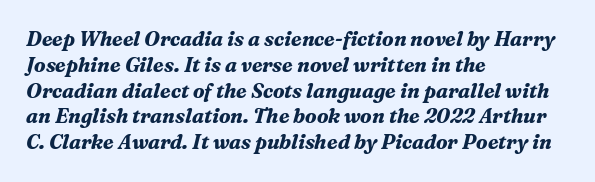
Q: Is the text bold? A: Yes.
Q: Is the text italic (slanted)? A: Yes, it leans right by about 16 degrees.
Q: Is the text underlined? A: No.
Q: How is the paragraph aligned? A: Left-aligned.
Q: Is the spacing between letters normal or unusually wide? A: Normal.
Q: Is the spacing between lines tight, normal or loose? A: Normal.
